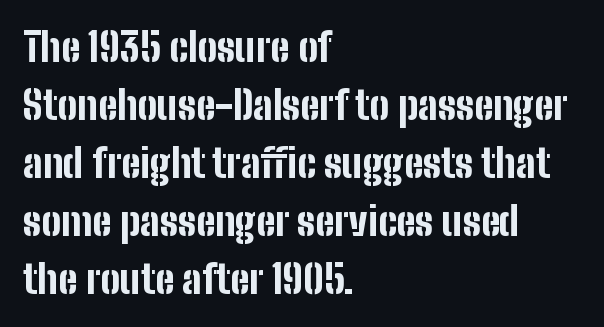
The image shows 39 px bold, condensed sans-serif type, upright; set left-aligned, normal line spacing (1.49x), normal letter spacing, not underlined; low stroke contrast and a medium x-height.
